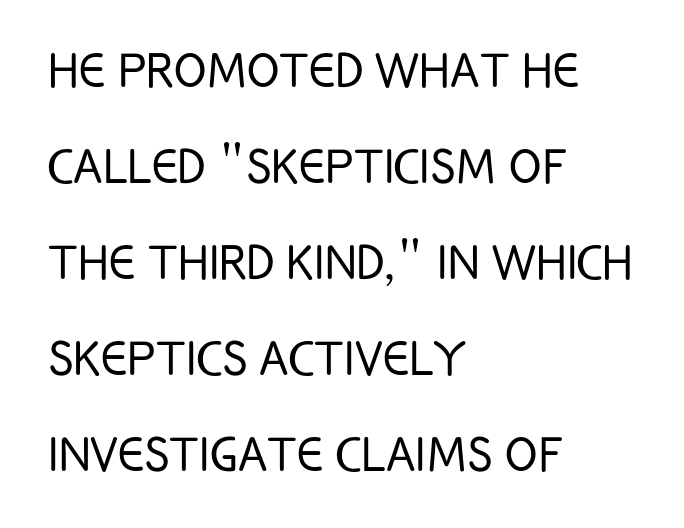
The image shows 60 px light, condensed sans-serif type, upright; set left-aligned, normal line spacing (1.6x), normal letter spacing, not underlined; low stroke contrast and a large x-height.
